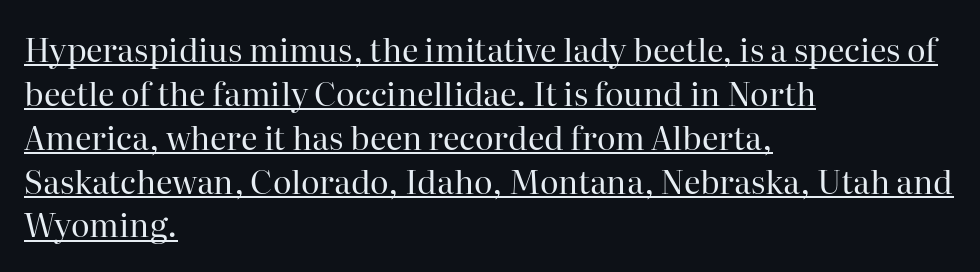
{"serif": "yes", "italic": "no", "bold": "no", "weight": "regular", "width": "normal", "stroke_contrast": "high", "x_height": "medium", "monospaced": "no", "underline": "yes", "align": "left", "line_spacing": "normal", "line_spacing_ratio": 1.37, "letter_spacing": "normal", "letter_spacing_em": 0.0, "glyph_px": 32}
